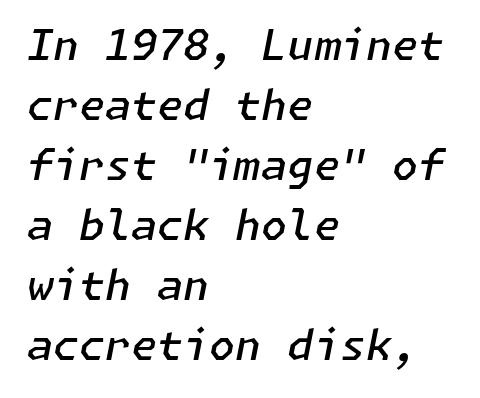
Q: Is the text bold? A: Semi-bold.
Q: Is the text italic (slanted)? A: Yes, it leans right by about 11 degrees.
Q: Is the text underlined? A: No.
Q: How is the paragraph aligned? A: Left-aligned.
Q: Is the spacing between letters normal or unusually wide? A: Normal.
Q: Is the spacing between lines tight, normal or loose? A: Normal.
Q: Width (condensed, normal, or wide)? A: Normal.
Q: Stroke contrast? A: Low.
Q: x-height? A: Medium.
